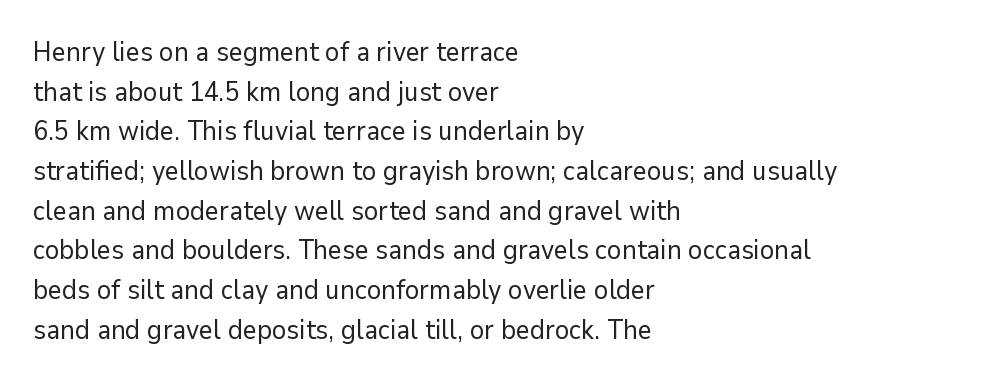
Q: Is the text bold? A: No.
Q: Is the text italic (slanted)? A: No, it is upright.
Q: Is the text underlined? A: No.
Q: How is the paragraph aligned? A: Left-aligned.
Q: Is the spacing between letters normal or unusually wide? A: Normal.
Q: Is the spacing between lines tight, normal or loose? A: Normal.
